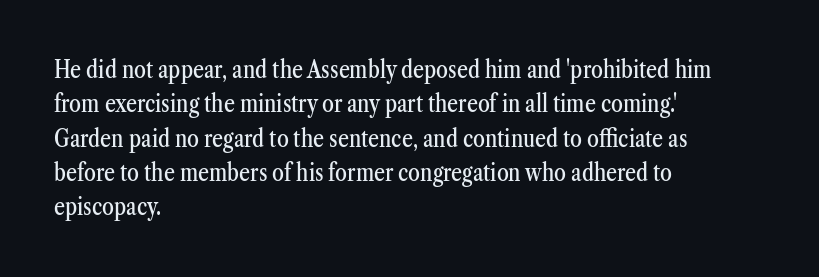
The image shows 24 px text type, upright; set left-aligned, normal line spacing (1.43x), normal letter spacing, not underlined.
